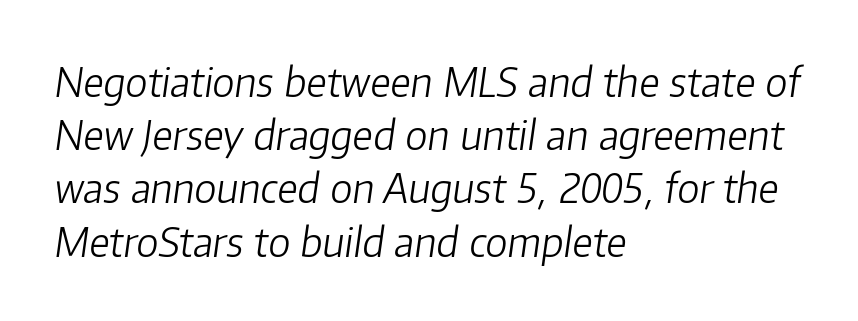
Q: Is the text bold? A: No.
Q: Is the text italic (slanted)? A: Yes, it leans right by about 8 degrees.
Q: Is the text underlined? A: No.
Q: How is the paragraph aligned? A: Left-aligned.
Q: Is the spacing between letters normal or unusually wide? A: Normal.
Q: Is the spacing between lines tight, normal or loose? A: Normal.
Q: Width (condensed, normal, or wide)? A: Normal.
Q: Stroke contrast? A: Low.
Q: x-height? A: Medium.
Q: Monospaced? A: No.
